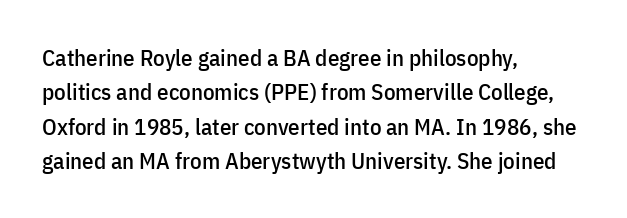
Q: Is the text italic (slanted)? A: No, it is upright.
Q: Is the text underlined? A: No.
Q: How is the paragraph aligned? A: Left-aligned.
Q: Is the spacing between letters normal or unusually wide? A: Normal.
Q: Is the spacing between lines tight, normal or loose? A: Normal.
